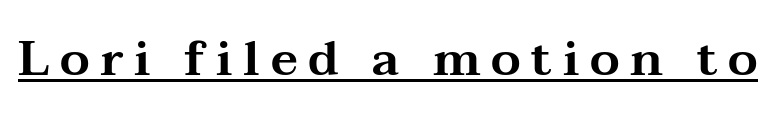
Spacing between characters has been opened up far beyond the box default. In terms of posture, this sample is upright. You can tell from the footed stems that serif type was used. Looks like regular typesetting: each glyph gets only the width it needs.
